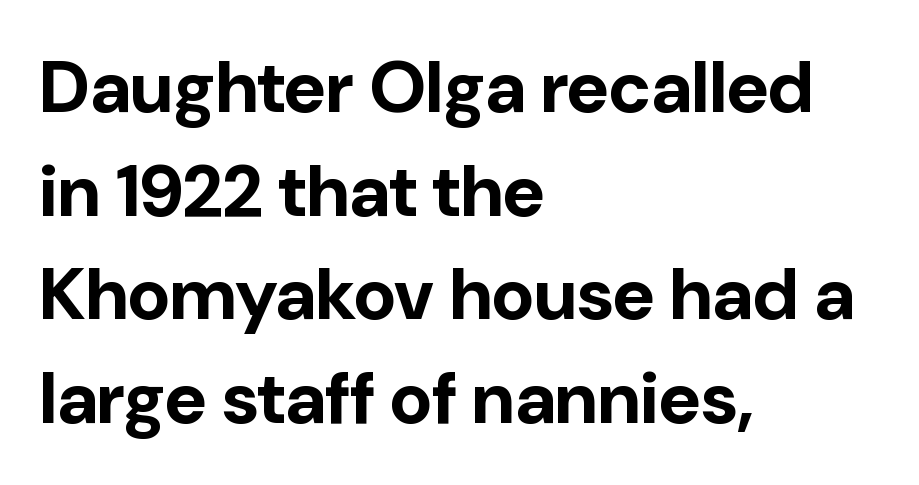
{"serif": "no", "italic": "no", "bold": "yes", "weight": "bold", "width": "normal", "stroke_contrast": "low", "x_height": "medium", "monospaced": "no", "underline": "no", "align": "left", "line_spacing": "normal", "line_spacing_ratio": 1.42, "letter_spacing": "normal", "letter_spacing_em": 0.0, "glyph_px": 73}
